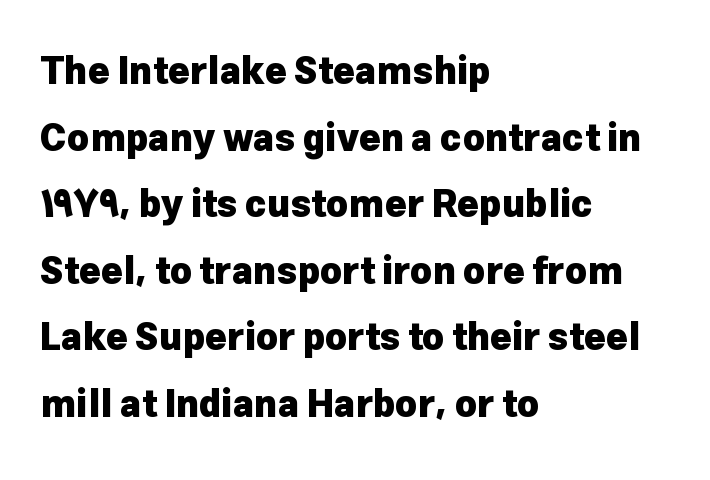
The image shows 37 px heavy sans-serif type, upright; set left-aligned, line spacing 1.8x, normal letter spacing, not underlined; low stroke contrast and a medium x-height.
